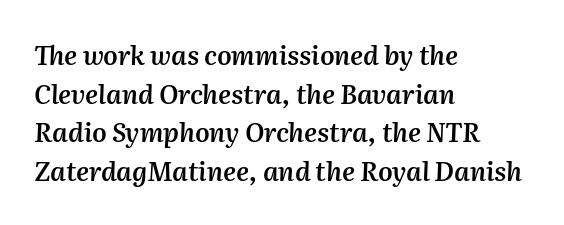
{"italic": "yes", "lean": "right", "slant_degrees": 2, "bold": "semi", "underline": "no", "align": "left", "line_spacing": "normal", "line_spacing_ratio": 1.49, "letter_spacing": "normal", "letter_spacing_em": 0.0, "glyph_px": 26}
